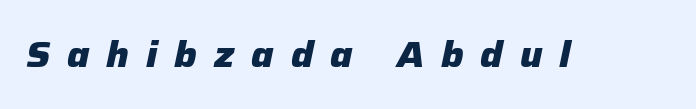
The image shows 36 px heavy type, italic (leaning right); set unusually wide letter spacing (+0.47 em), not underlined; low stroke contrast and a medium x-height.
